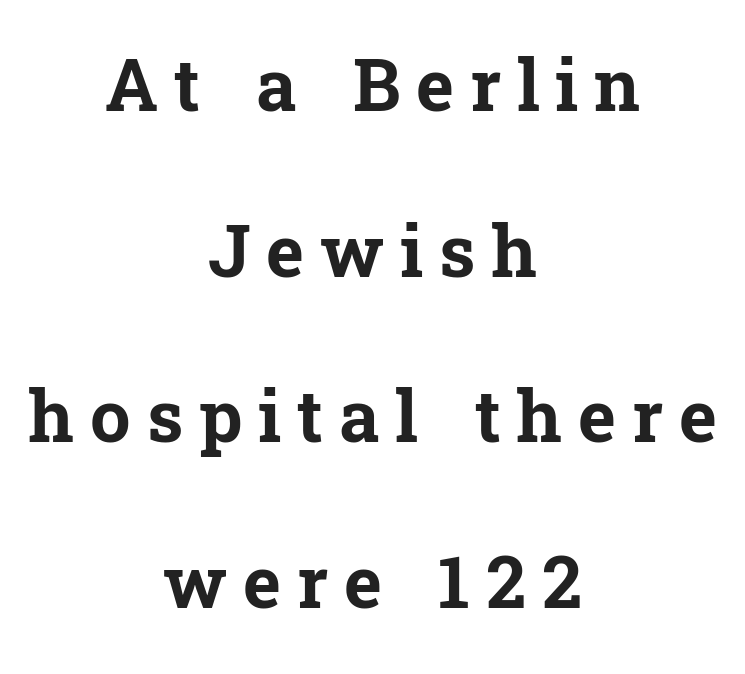
{"serif": "yes", "italic": "no", "bold": "yes", "weight": "bold", "width": "normal", "stroke_contrast": "low", "x_height": "medium", "monospaced": "no", "underline": "no", "align": "center", "line_spacing": "loose", "line_spacing_ratio": 2.3, "letter_spacing": "wide", "letter_spacing_em": 0.22, "glyph_px": 72}
